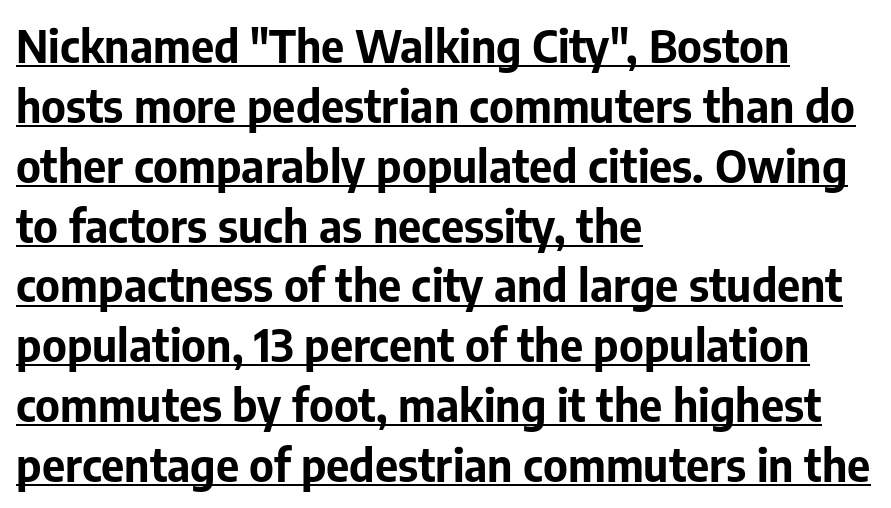
Q: Is the text bold? A: Yes.
Q: Is the text italic (slanted)? A: No, it is upright.
Q: Is the typeface a serif or a sans-serif typeface? A: Sans-serif.
Q: Is the text underlined? A: Yes.
Q: How is the paragraph aligned? A: Left-aligned.
Q: Is the spacing between letters normal or unusually wide? A: Normal.
Q: Is the spacing between lines tight, normal or loose? A: Normal.
Q: Width (condensed, normal, or wide)? A: Normal.
Q: Stroke contrast? A: Low.
Q: x-height? A: Medium.
Q: Monospaced? A: No.
